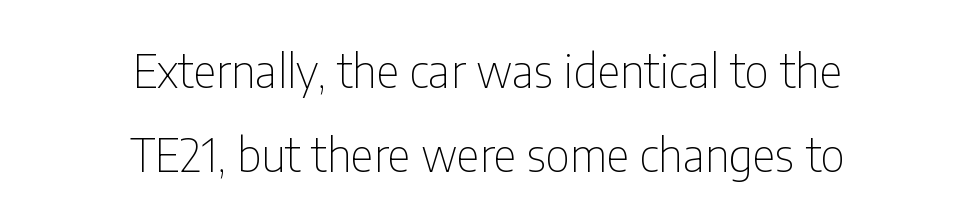
If you folded the block vertically in half, each line would mirror itself in length. The rendering uses natural spacing where letterforms have individual widths. The tracking reads as untouched default to a designer's eye. Style check: upright. Summary of weight: not heavy and not bold.
